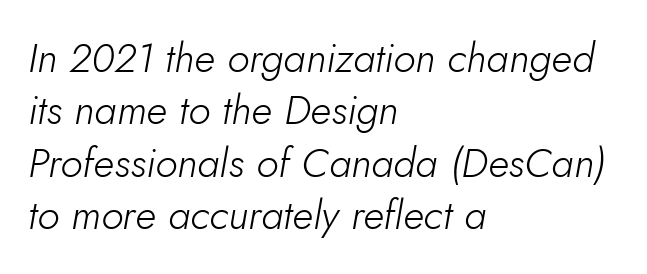
{"italic": "yes", "lean": "right", "slant_degrees": 10, "bold": "no", "weight": "light", "width": "normal", "stroke_contrast": "low", "x_height": "small", "monospaced": "no", "underline": "no", "align": "left", "line_spacing": "normal", "line_spacing_ratio": 1.28, "letter_spacing": "normal", "letter_spacing_em": 0.0, "glyph_px": 41}
